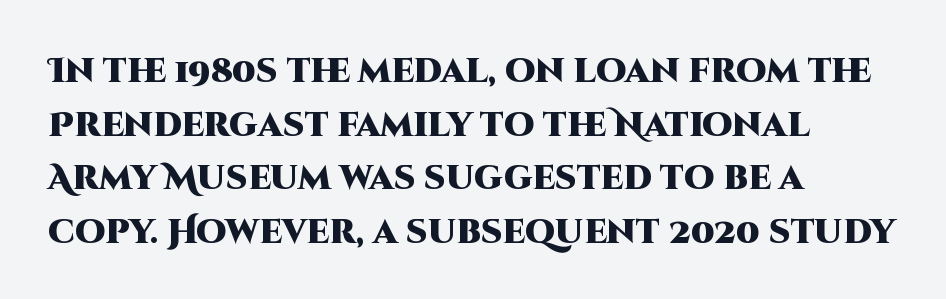
Note the varied advance widths — an 'i' is clearly narrower than an 'm'. Vertical strokes here are truly vertical. If you measured baseline to baseline, you'd find a middling distance. The string is rendered with underlining switched off. Tracking here is standard; glyphs follow each other at the usual distance. Compared with a centered layout, this one pins lines to the left instead.
